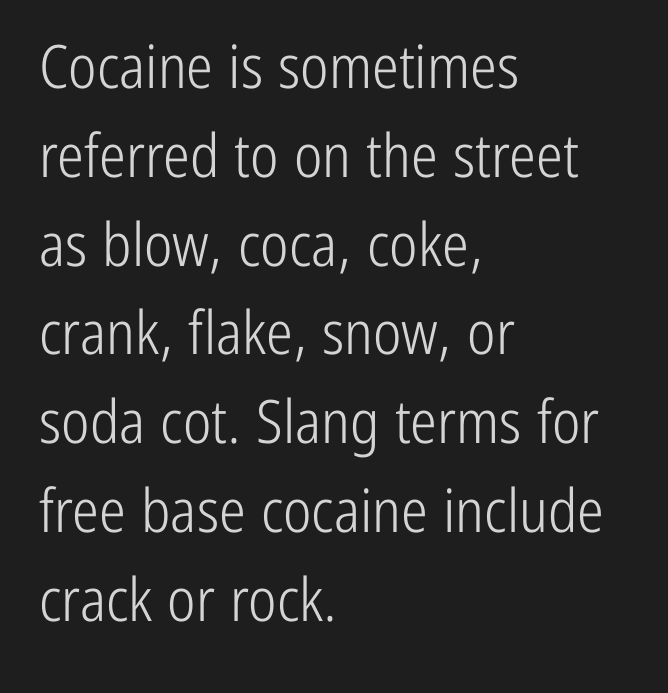
{"serif": "no", "italic": "no", "bold": "no", "weight": "light", "width": "condensed", "stroke_contrast": "low", "x_height": "medium", "monospaced": "no", "underline": "no", "align": "left", "line_spacing": "normal", "line_spacing_ratio": 1.48, "letter_spacing": "normal", "letter_spacing_em": 0.0, "glyph_px": 60}
